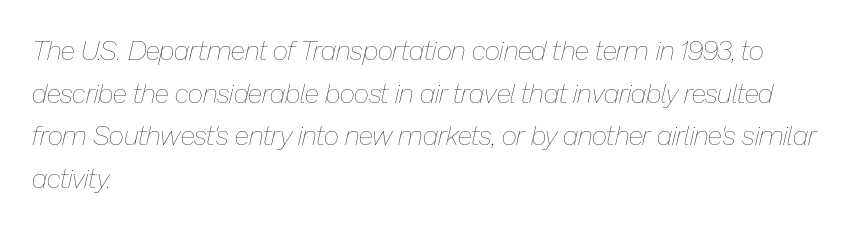
A bare baseline throughout the passage. Is the stroke heavy? The answer is a plain regular-or-lighter. Honestly, the letter spacing is just normal — you wouldn't notice it. Short and long lines alike share a common starting point at left. The rendering applies a slant to the glyphs.
